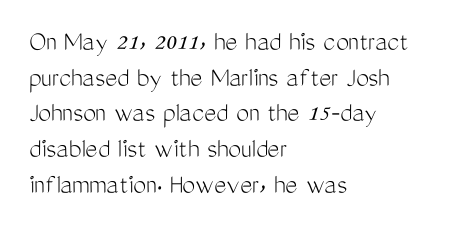
{"serif": "no", "italic": "no", "bold": "no", "weight": "light", "width": "condensed", "stroke_contrast": "medium", "x_height": "medium", "monospaced": "no", "underline": "no", "align": "left", "line_spacing_ratio": 1.23, "letter_spacing": "normal", "letter_spacing_em": 0.0, "glyph_px": 29}
